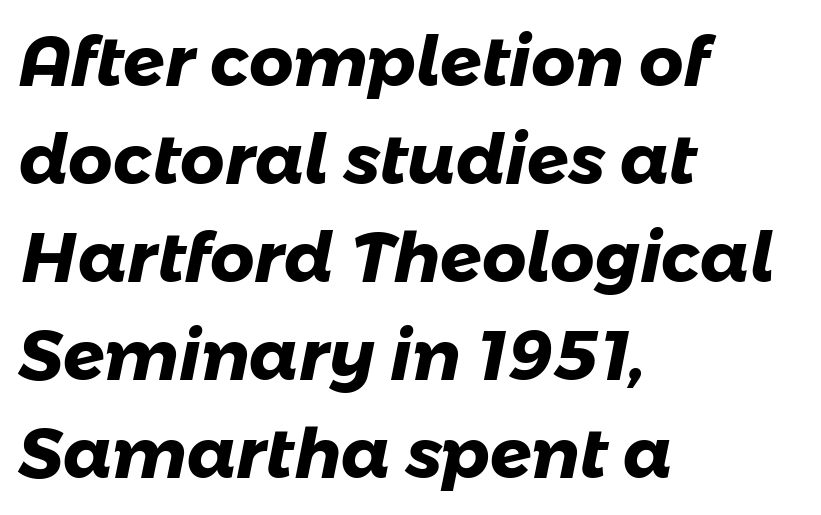
The image shows 69 px heavy sans-serif type; set left-aligned, normal line spacing (1.42x), normal letter spacing, not underlined; low stroke contrast and a medium x-height.
